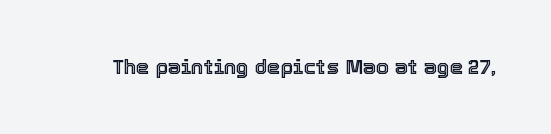
Q: Is the text italic (slanted)? A: No, it is upright.
Q: Is the text underlined? A: No.
Q: Is the spacing between letters normal or unusually wide? A: Normal.
